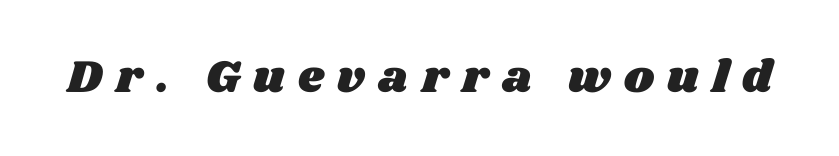
The image shows 46 px wide type; set unusually wide letter spacing (+0.29 em), not underlined; medium stroke contrast and a large x-height.
